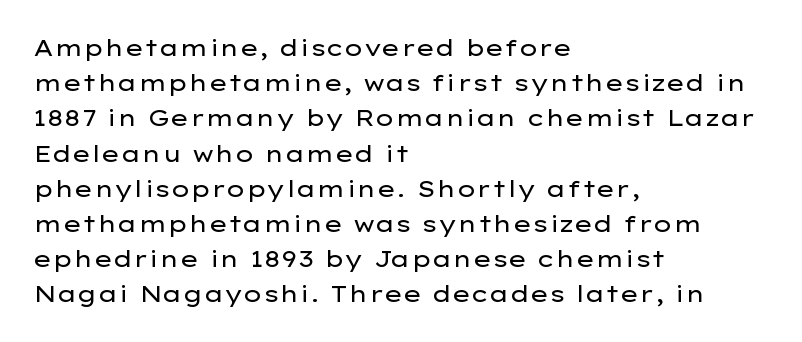
Q: Is the text bold? A: No.
Q: Is the text italic (slanted)? A: No, it is upright.
Q: Is the text underlined? A: No.
Q: How is the paragraph aligned? A: Left-aligned.
Q: Is the spacing between letters normal or unusually wide? A: Normal.
Q: Is the spacing between lines tight, normal or loose? A: Normal.
